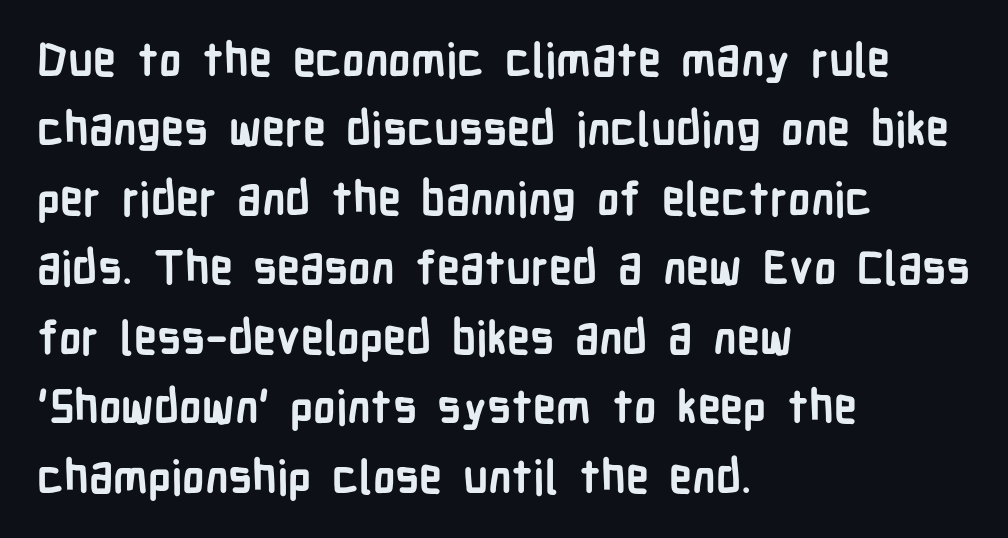
The image shows 46 px semibold, condensed sans-serif type, upright; set left-aligned, normal line spacing (1.51x), normal letter spacing, not underlined; low stroke contrast and a medium x-height.
